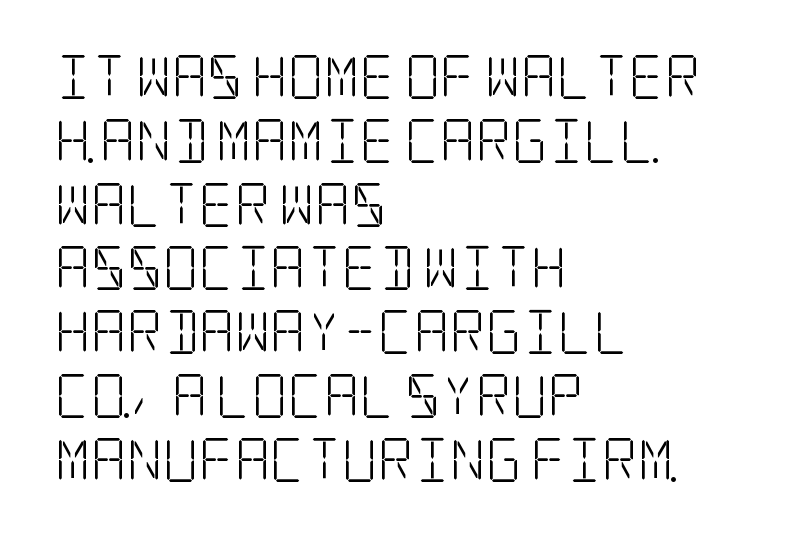
{"serif": "yes", "italic": "no", "bold": "no", "weight": "light", "width": "condensed", "stroke_contrast": "low", "x_height": "large", "underline": "no", "align": "left", "line_spacing": "normal", "line_spacing_ratio": 1.45, "letter_spacing": "normal", "letter_spacing_em": 0.0, "glyph_px": 44}
